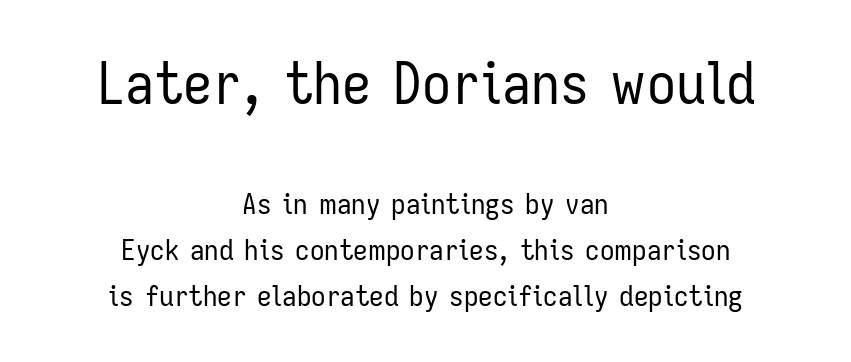
{"serif": "no", "italic": "no", "bold": "no", "weight": "regular", "width": "condensed", "stroke_contrast": "low", "x_height": "medium", "monospaced": "no", "underline": "no", "align": "center", "line_spacing": "normal", "line_spacing_ratio": 1.58, "letter_spacing": "normal", "letter_spacing_em": 0.0, "larger_block": "first", "size_ratio": 2.0, "glyph_px": 58}
